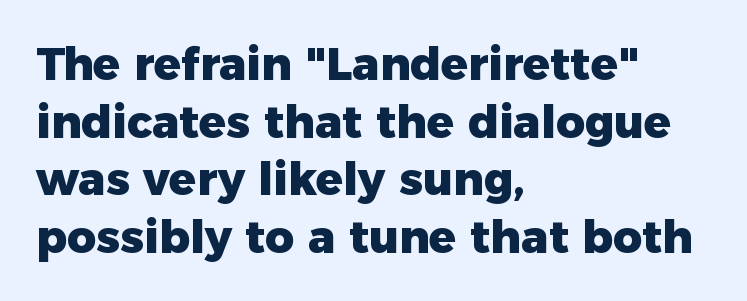
{"serif": "no", "italic": "no", "bold": "yes", "weight": "heavy", "width": "normal", "stroke_contrast": "low", "x_height": "medium", "monospaced": "no", "underline": "no", "align": "left", "line_spacing": "normal", "line_spacing_ratio": 1.28, "letter_spacing": "normal", "letter_spacing_em": 0.0, "glyph_px": 45}
